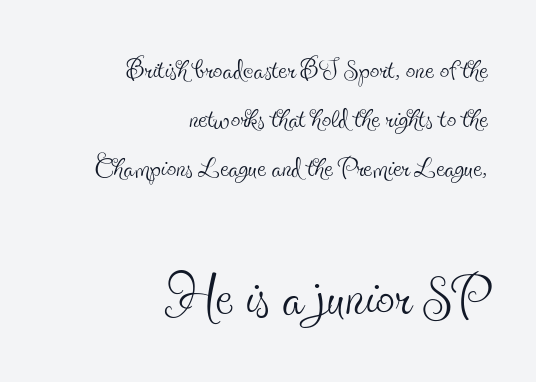
{"serif": "yes", "bold": "no", "weight": "thin", "width": "condensed", "x_height": "small", "monospaced": "no", "underline": "no", "align": "right", "line_spacing": "normal", "line_spacing_ratio": 1.29, "letter_spacing": "normal", "letter_spacing_em": 0.0, "larger_block": "second", "size_ratio": 2.0, "glyph_px": 76}
